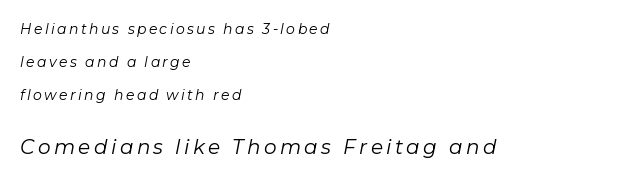
This layout puts the modest block above and the oversized block below. Quick note: italic. Leading is clearly above the norm, producing a sparse column. The rendering anchors every line to the left-hand side. On a weight scale, this lands at 450 or below. Words float on clear page, feet unadorned.
